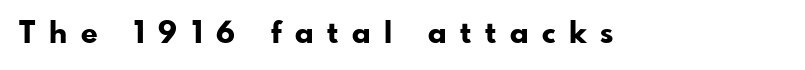
{"serif": "no", "italic": "no", "bold": "yes", "weight": "bold", "width": "normal", "stroke_contrast": "low", "x_height": "small", "monospaced": "no", "underline": "no", "letter_spacing": "wide", "letter_spacing_em": 0.46, "glyph_px": 30}
